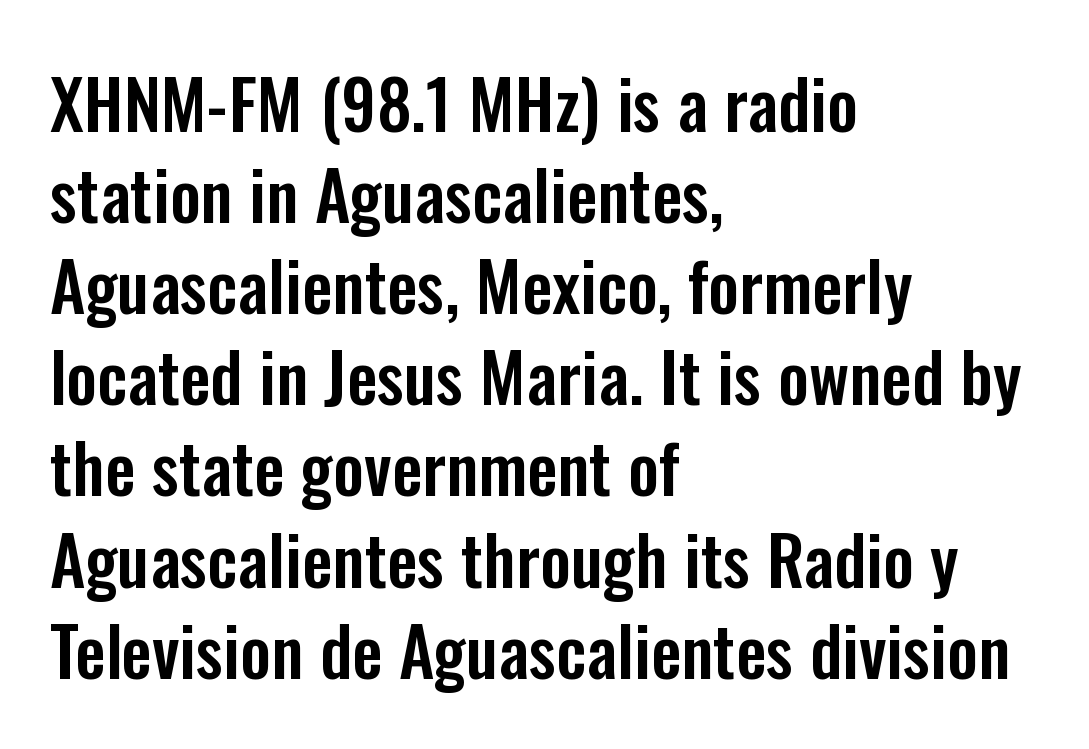
The ragged edge is on the right, which tells us the setting is flush left. Serif or sans? Sans — the stroke terminals are bare. The area under the type is left untouched. Italic? Not at all — the glyphs are vertical. A typesetter would call this zero additional tracking.
